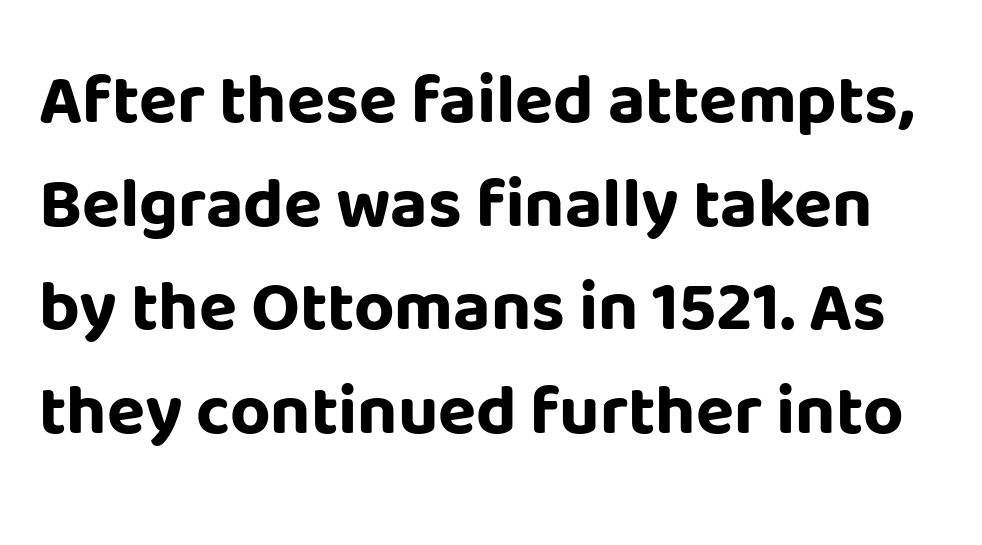
{"serif": "no", "italic": "no", "bold": "yes", "weight": "bold", "width": "normal", "stroke_contrast": "low", "x_height": "large", "monospaced": "no", "underline": "no", "line_spacing": "normal", "line_spacing_ratio": 1.48, "letter_spacing": "normal", "letter_spacing_em": 0.0, "glyph_px": 70}
